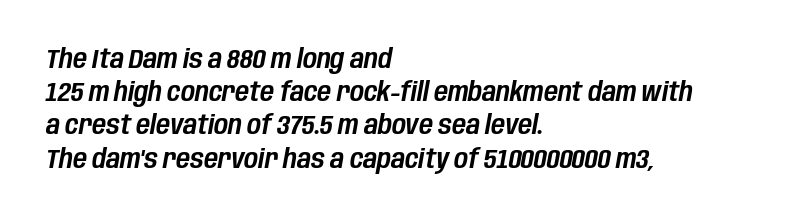
The image shows 27 px text type, italic (leaning right); set left-aligned, line spacing 1.23x, normal letter spacing, not underlined.
